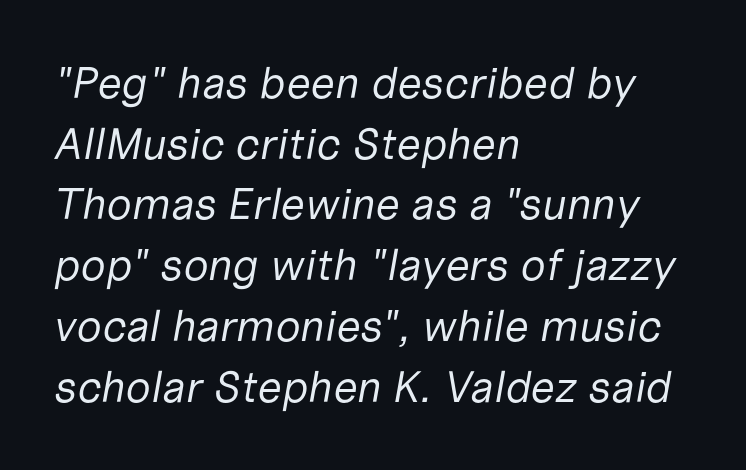
Q: Is the text bold? A: No.
Q: Is the text italic (slanted)? A: Yes, it leans right by about 10 degrees.
Q: Is the text underlined? A: No.
Q: How is the paragraph aligned? A: Left-aligned.
Q: Is the spacing between letters normal or unusually wide? A: Normal.
Q: Is the spacing between lines tight, normal or loose? A: Normal.
Q: Width (condensed, normal, or wide)? A: Normal.
Q: Stroke contrast? A: Low.
Q: x-height? A: Medium.
Q: Monospaced? A: No.
